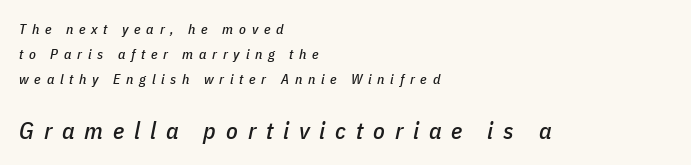
The type is letterspaced generously, with wide tracking. The space directly below the letters is spotless. Style check: oblique. Top chunk: small. Bottom chunk: large. Every row of glyphs begins at an identical x-position on the left.
